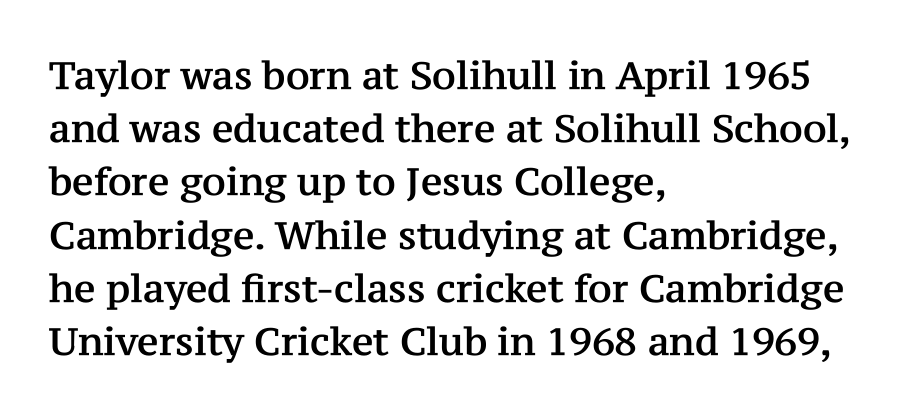
Here the designer chose a conventional face with non-uniform glyph widths. In terms of letterform style, serifs are clearly present. Type without underlining. The lettering holds an erect, upright posture throughout. Leading matches the norm, producing a regular column. The passage shown has conventional tracking throughout.
